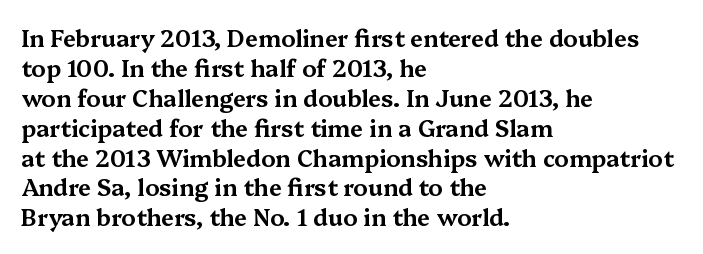
The rendering keeps characters at their native spacing. The string is rendered with underlining switched off. It's the straight-up-and-down kind of type. The paragraph has a hard left edge and a soft right edge. One glance says typical: line gaps are just what's usual.
